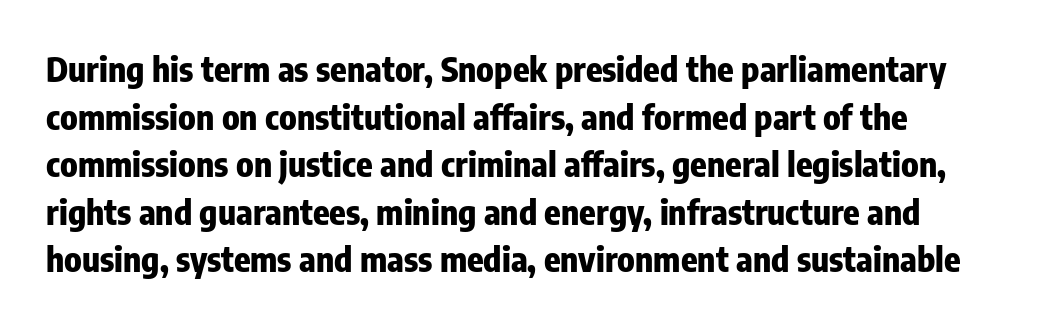
{"serif": "no", "italic": "no", "bold": "yes", "weight": "heavy", "width": "condensed", "stroke_contrast": "low", "x_height": "medium", "monospaced": "no", "underline": "no", "align": "left", "line_spacing": "normal", "line_spacing_ratio": 1.4, "letter_spacing": "normal", "letter_spacing_em": 0.0, "glyph_px": 34}
